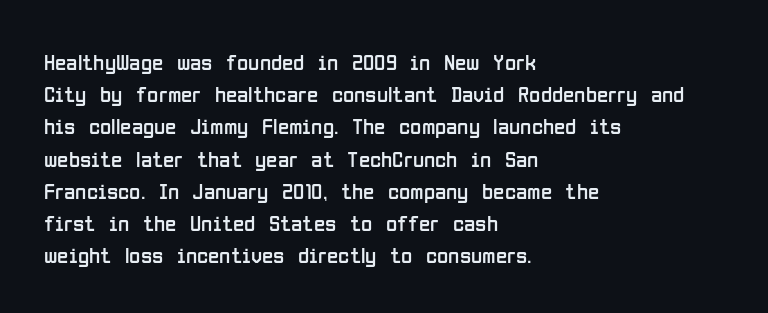
Regarding leading, the lines here are spaced in the standard way. The setting favours the left margin, as ordinary paragraphs usually do. The typeface has the unassuming heft of standard copy or less. The tracking reads as untouched default to a designer's eye. Type without underlining. Vertical strokes here are truly vertical.
